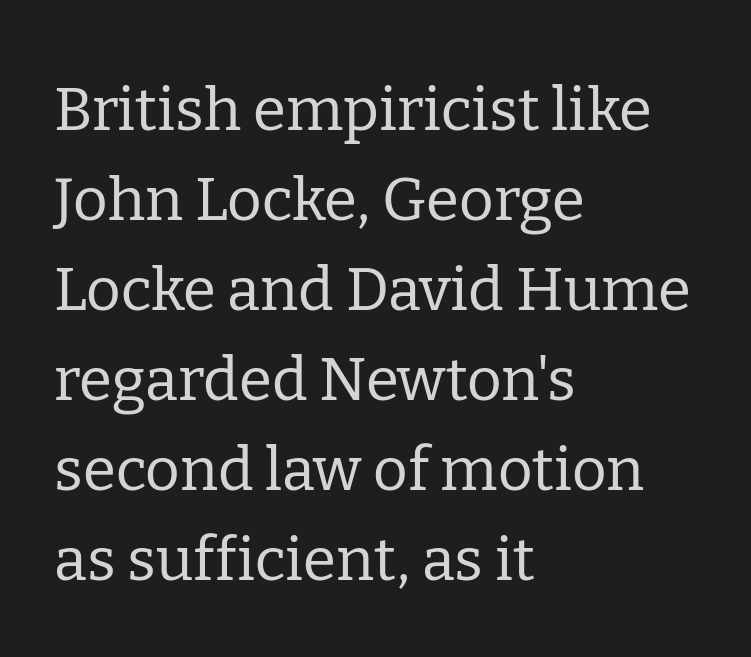
This sample has the flowing, uneven cadence of proportional lettering. These lines sit exactly where default settings would place them. The lettering holds an erect, upright posture throughout. The passage shown is not bold in any degree. Caption: standard tracking, unaltered.
